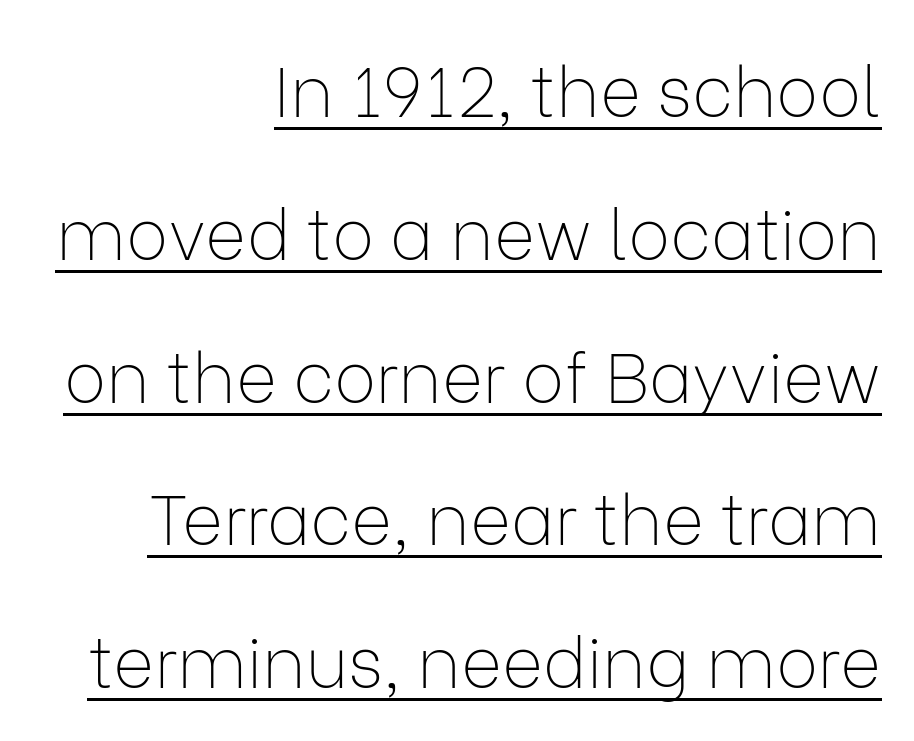
In terms of posture, this sample is upright. The paragraph has a hard right edge and a soft left edge. You could call the tracking neutral — neither tight nor loose. The font is comparable to plain body text, perhaps lighter.
